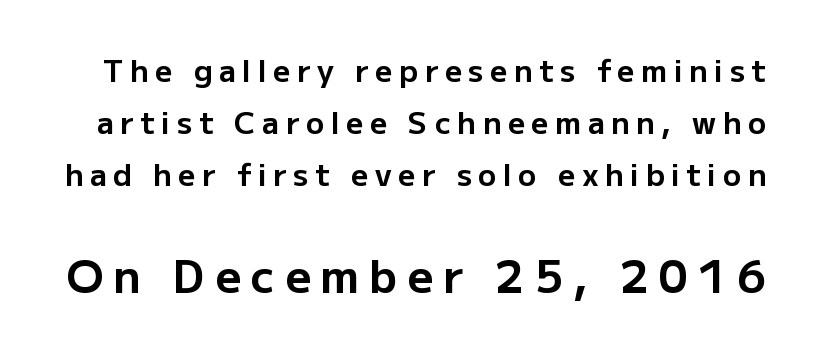
The image shows 45 px bold sans-serif type, upright; set line spacing 1.74x, unusually wide letter spacing (+0.22 em), not underlined; the second (bottom) block is 1.5x larger; low stroke contrast and a medium x-height.
